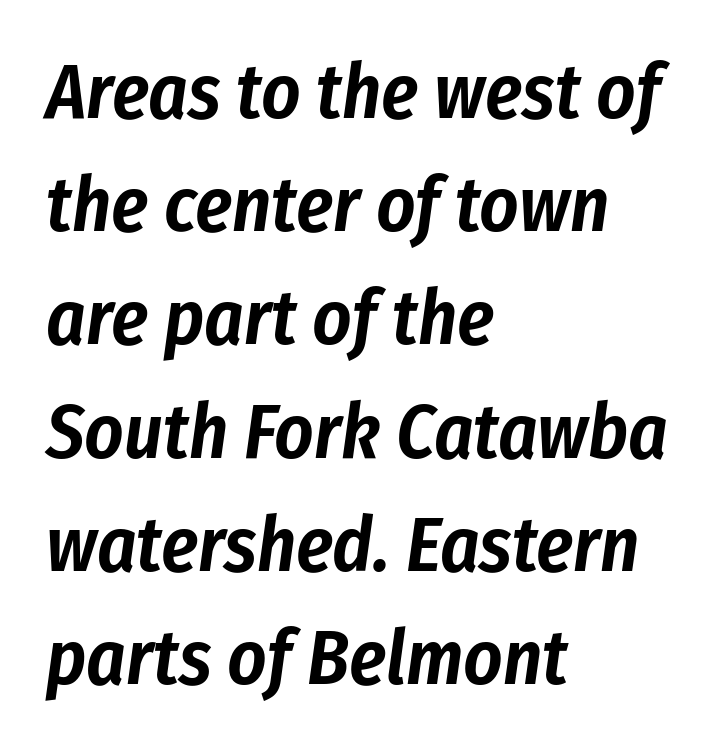
Q: Is the text italic (slanted)? A: Yes, it leans right by about 8 degrees.
Q: Is the text underlined? A: No.
Q: How is the paragraph aligned? A: Left-aligned.
Q: Is the spacing between letters normal or unusually wide? A: Normal.
Q: Is the spacing between lines tight, normal or loose? A: Normal.
Q: Width (condensed, normal, or wide)? A: Condensed.
Q: Stroke contrast? A: Low.
Q: x-height? A: Medium.
Q: Monospaced? A: No.
